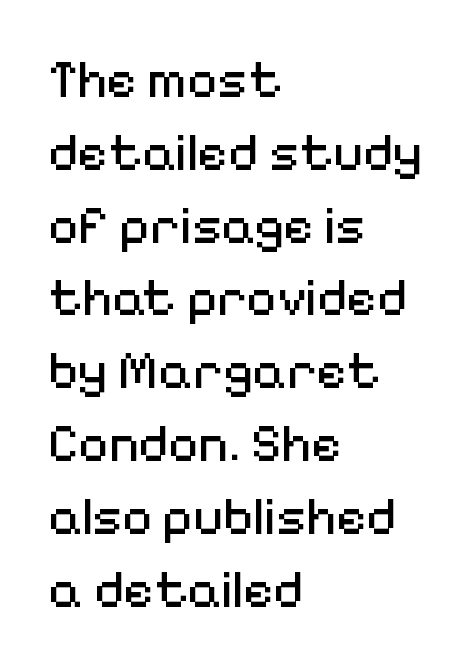
The image shows 52 px regular-weight sans-serif type, upright; set left-aligned, normal line spacing (1.4x), normal letter spacing, not underlined; medium stroke contrast and a medium x-height.
